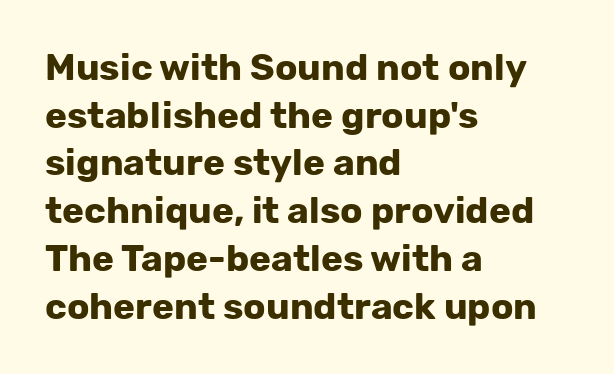
The image shows 37 px bold sans-serif type, upright; set left-aligned, normal line spacing (1.29x), normal letter spacing, not underlined; low stroke contrast and a medium x-height.
